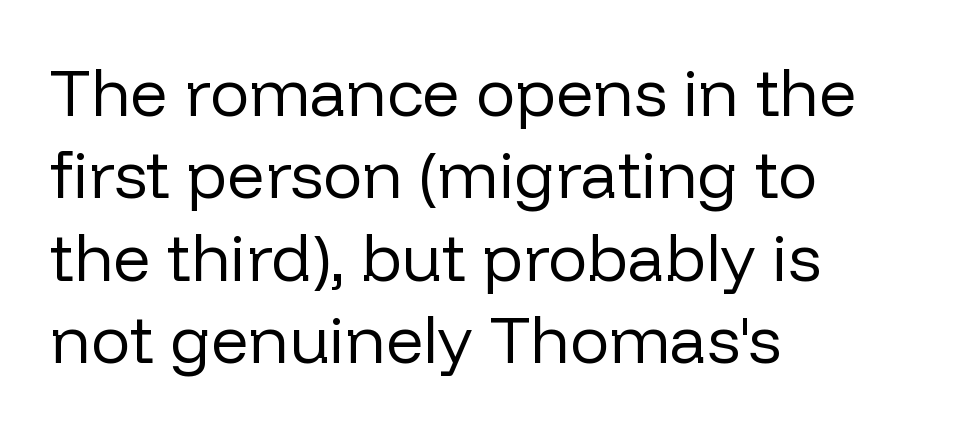
The image shows 66 px regular-weight sans-serif type, upright; set left-aligned, normal line spacing (1.25x), normal letter spacing, not underlined; low stroke contrast and a medium x-height.
